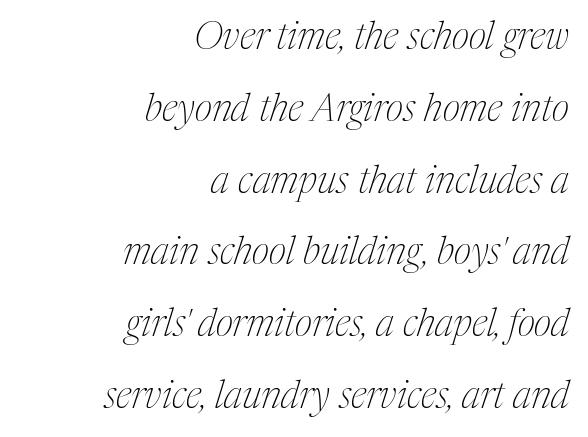
Q: Is the text bold? A: No.
Q: Is the text italic (slanted)? A: Yes, it leans right by about 17 degrees.
Q: Is the typeface a serif or a sans-serif typeface? A: Serif.
Q: Is the text underlined? A: No.
Q: How is the paragraph aligned? A: Right-aligned.
Q: Is the spacing between letters normal or unusually wide? A: Normal.
Q: Width (condensed, normal, or wide)? A: Condensed.
Q: Stroke contrast? A: Medium.
Q: x-height? A: Medium.
Q: Monospaced? A: No.
